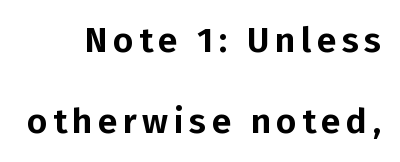
Q: Is the text italic (slanted)? A: No, it is upright.
Q: Is the typeface a serif or a sans-serif typeface? A: Sans-serif.
Q: Is the text underlined? A: No.
Q: Is the spacing between lines tight, normal or loose? A: Loose.
Q: Width (condensed, normal, or wide)? A: Normal.
Q: Stroke contrast? A: Low.
Q: x-height? A: Medium.
Q: Monospaced? A: No.
